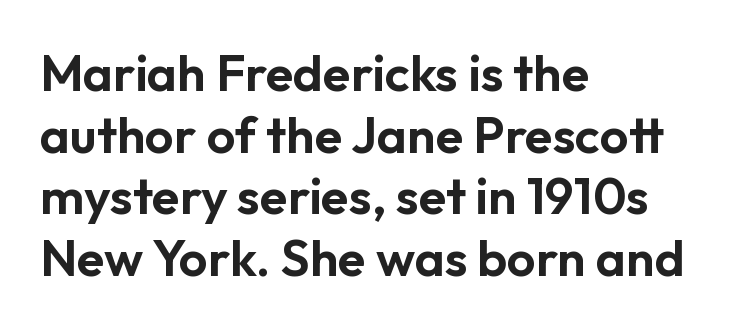
The image shows 51 px sans-serif type, upright; set left-aligned, line spacing 1.21x, normal letter spacing, not underlined; low stroke contrast and a medium x-height.
